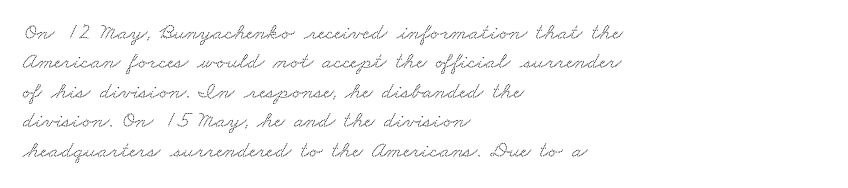
The baseline area is clear. In CSS terms this would be text-align: left. In terms of letterspacing, this is plain default setting. Interline gaps are of average width in this sample.
